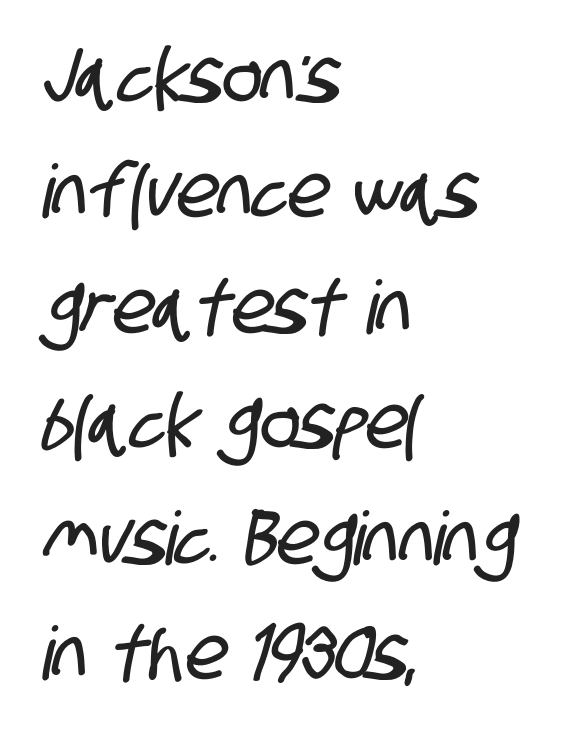
{"serif": "no", "width": "condensed", "stroke_contrast": "low", "x_height": "large", "monospaced": "no", "underline": "no", "align": "left", "line_spacing": "normal", "line_spacing_ratio": 1.56, "letter_spacing": "normal", "letter_spacing_em": 0.0, "glyph_px": 74}
